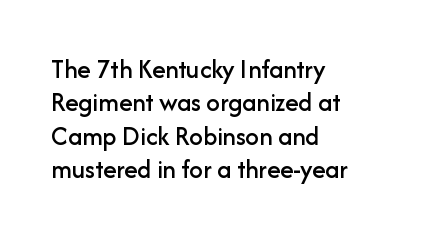
{"italic": "no", "underline": "no", "align": "left", "line_spacing_ratio": 1.24, "letter_spacing": "normal", "letter_spacing_em": 0.0, "glyph_px": 27}
